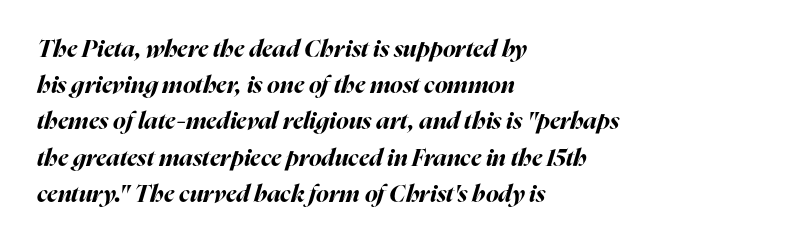
The image shows 24 px bold type, italic (leaning right); set left-aligned, normal line spacing (1.51x), normal letter spacing, not underlined.
